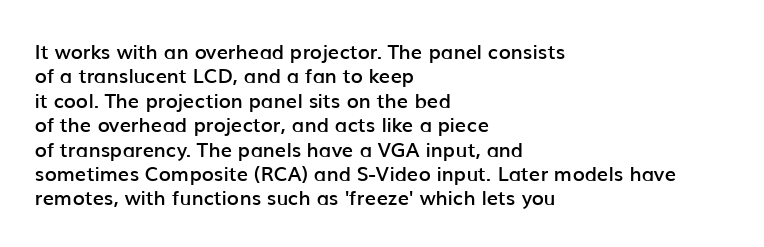
The image shows 20 px text type, upright; set left-aligned, line spacing 1.22x, normal letter spacing, not underlined.
